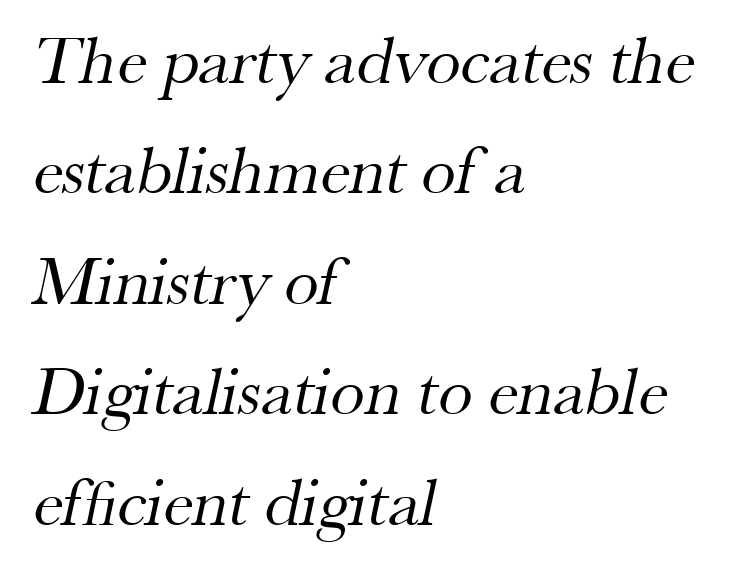
Q: Is the text bold? A: No.
Q: Is the typeface a serif or a sans-serif typeface? A: Serif.
Q: Is the text underlined? A: No.
Q: How is the paragraph aligned? A: Left-aligned.
Q: Is the spacing between letters normal or unusually wide? A: Normal.
Q: Is the spacing between lines tight, normal or loose? A: Normal.
Q: Width (condensed, normal, or wide)? A: Normal.
Q: Stroke contrast? A: Medium.
Q: x-height? A: Small.
Q: Monospaced? A: No.
